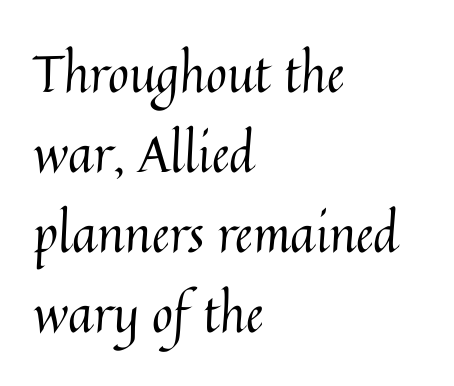
Weight: regular or lighter. Varying glyph widths throughout — classic text-font behaviour. This rendering leaves character spacing at its baseline value.
